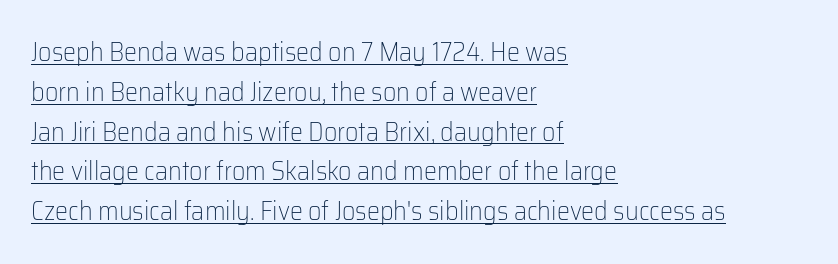
The image shows 26 px text type, upright; set left-aligned, normal line spacing (1.53x), normal letter spacing, underlined.
